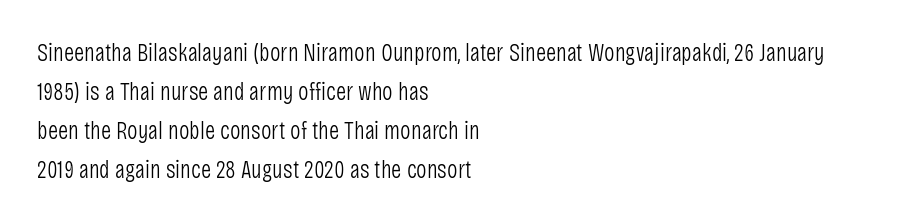
The image shows 25 px text type, upright; set left-aligned, normal line spacing (1.56x), normal letter spacing, not underlined.
